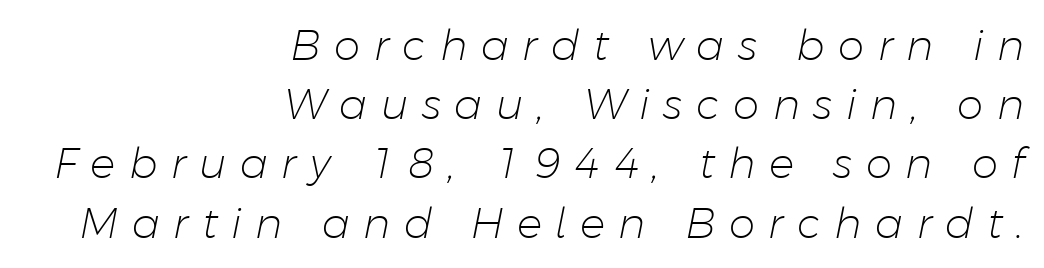
Q: Is the text bold? A: No.
Q: Is the text italic (slanted)? A: Yes, it leans right by about 11 degrees.
Q: Is the text underlined? A: No.
Q: How is the paragraph aligned? A: Right-aligned.
Q: Is the spacing between letters normal or unusually wide? A: Unusually wide.
Q: Is the spacing between lines tight, normal or loose? A: Normal.
Q: Width (condensed, normal, or wide)? A: Normal.
Q: Stroke contrast? A: Low.
Q: x-height? A: Medium.
Q: Monospaced? A: No.
